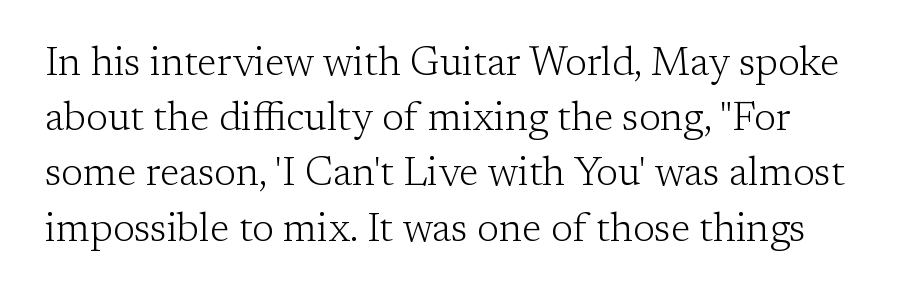
{"serif": "yes", "italic": "no", "bold": "no", "weight": "light", "width": "normal", "stroke_contrast": "low", "x_height": "medium", "monospaced": "no", "underline": "no", "line_spacing": "normal", "line_spacing_ratio": 1.38, "letter_spacing": "normal", "letter_spacing_em": 0.0, "glyph_px": 40}
